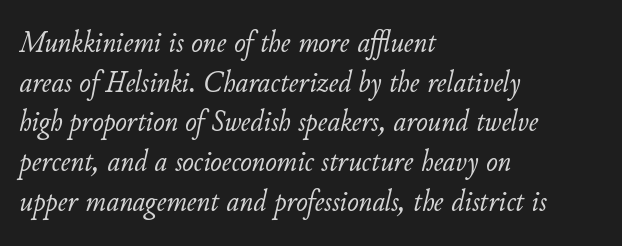
{"italic": "yes", "lean": "right", "slant_degrees": 11, "bold": "no", "weight": "light", "width": "normal", "stroke_contrast": "low", "x_height": "small", "monospaced": "no", "underline": "no", "align": "left", "line_spacing": "normal", "line_spacing_ratio": 1.28, "letter_spacing": "normal", "letter_spacing_em": 0.0, "glyph_px": 31}
